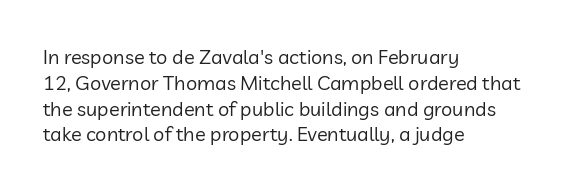
Q: Is the text bold? A: No.
Q: Is the text italic (slanted)? A: No, it is upright.
Q: Is the text underlined? A: No.
Q: How is the paragraph aligned? A: Left-aligned.
Q: Is the spacing between letters normal or unusually wide? A: Normal.
Q: Is the spacing between lines tight, normal or loose? A: Normal.
